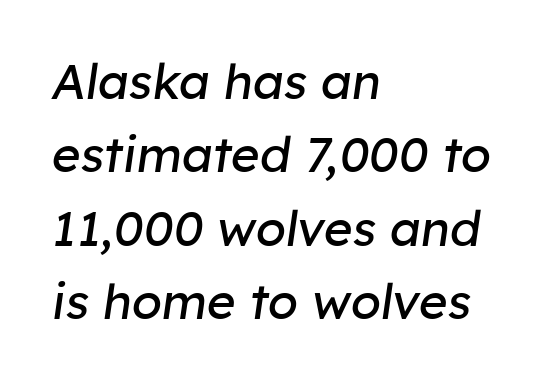
The image shows 49 px regular-weight type, italic (leaning right); set left-aligned, normal line spacing (1.5x), normal letter spacing, not underlined; low stroke contrast and a medium x-height.
